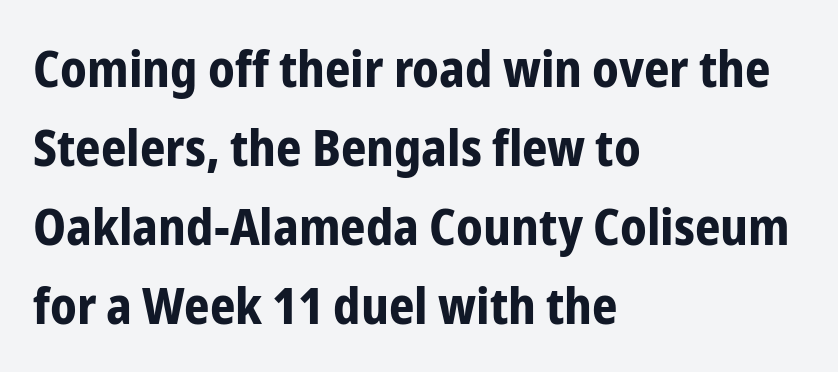
Q: Is the text bold? A: Yes.
Q: Is the text italic (slanted)? A: No, it is upright.
Q: Is the typeface a serif or a sans-serif typeface? A: Sans-serif.
Q: Is the text underlined? A: No.
Q: How is the paragraph aligned? A: Left-aligned.
Q: Is the spacing between letters normal or unusually wide? A: Normal.
Q: Is the spacing between lines tight, normal or loose? A: Normal.
Q: Width (condensed, normal, or wide)? A: Condensed.
Q: Stroke contrast? A: Low.
Q: x-height? A: Medium.
Q: Monospaced? A: No.
